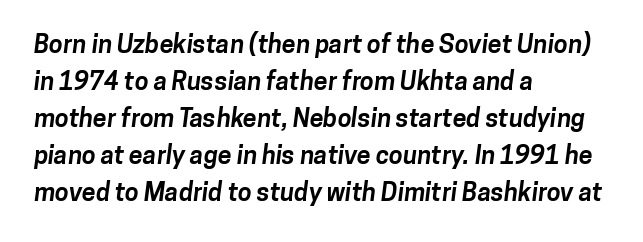
Caption: multi-line text, flush left, ragged right. The typesetting leans heavy: a genuine bold. The letterforms sit shoulder to shoulder at normal distance. The leading is moderate, giving the passage an even texture.
